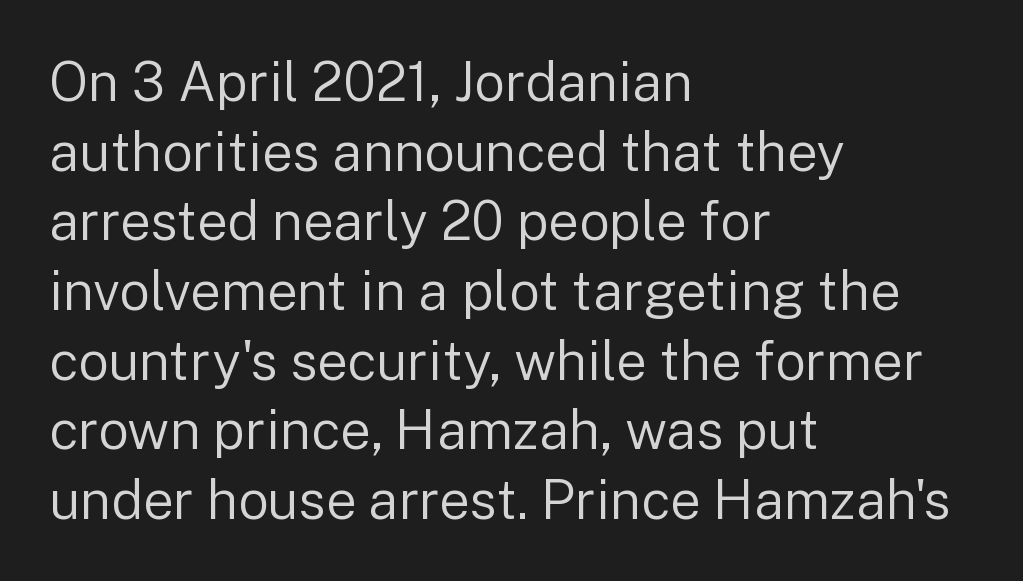
{"serif": "no", "italic": "no", "bold": "no", "weight": "regular", "width": "normal", "stroke_contrast": "low", "x_height": "medium", "monospaced": "no", "underline": "no", "align": "left", "line_spacing": "normal", "line_spacing_ratio": 1.29, "letter_spacing": "normal", "letter_spacing_em": 0.0, "glyph_px": 54}
